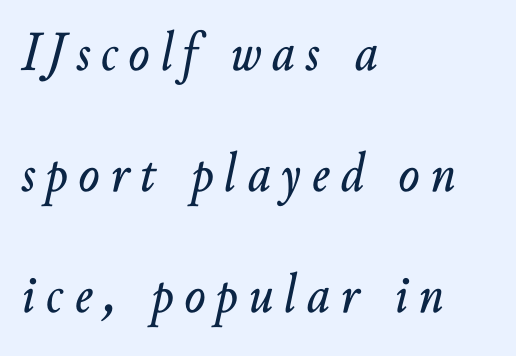
Here the designer chose a conventional face with non-uniform glyph widths. The lettering tilts uniformly, giving the passage an italic look. Only glyphs here, with clear space below each row. A classic flush-left, rag-right setting is used for this passage. The leading is generous, giving the passage an open texture.
